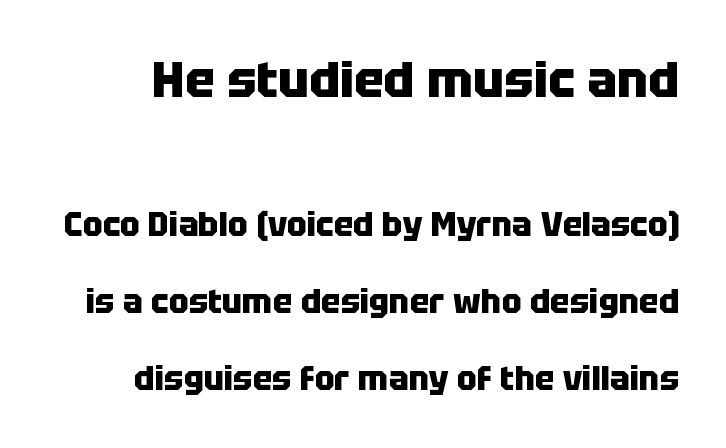
The image shows 50 px heavy sans-serif type, upright; set loose line spacing (2.33x), normal letter spacing, not underlined; the first (top) block is 1.52x larger; low stroke contrast and a large x-height.
